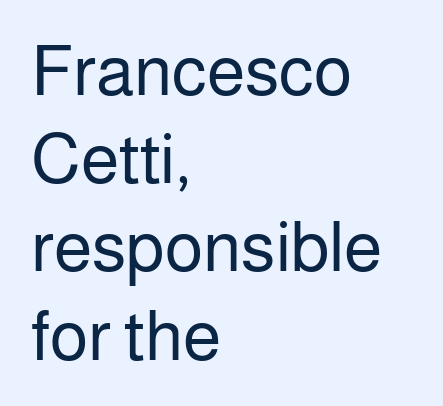
Q: Is the text bold? A: No.
Q: Is the text italic (slanted)? A: No, it is upright.
Q: Is the typeface a serif or a sans-serif typeface? A: Sans-serif.
Q: Is the text underlined? A: No.
Q: How is the paragraph aligned? A: Left-aligned.
Q: Is the spacing between letters normal or unusually wide? A: Normal.
Q: Is the spacing between lines tight, normal or loose? A: Normal.
Q: Width (condensed, normal, or wide)? A: Normal.
Q: Stroke contrast? A: Low.
Q: x-height? A: Medium.
Q: Monospaced? A: No.
